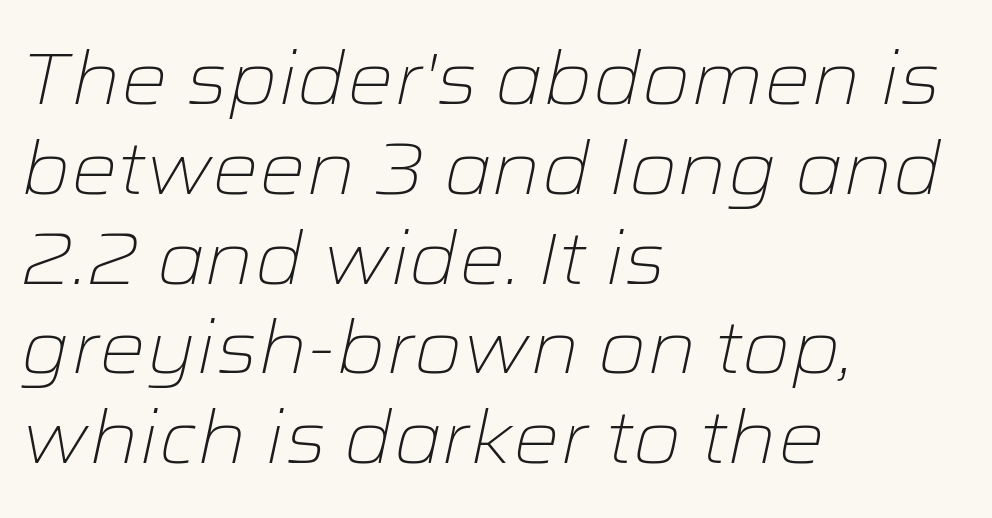
The image shows 73 px light, wide type, italic (leaning right); set left-aligned, line spacing 1.23x, normal letter spacing, not underlined; low stroke contrast and a medium x-height.
